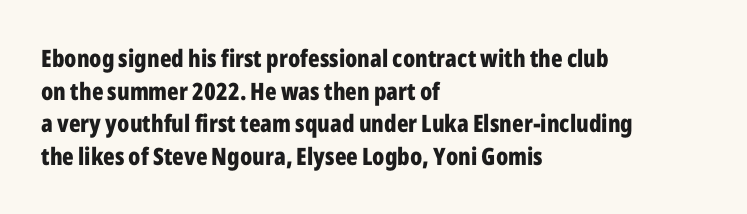
Q: Is the text bold? A: Yes.
Q: Is the text italic (slanted)? A: No, it is upright.
Q: Is the text underlined? A: No.
Q: How is the paragraph aligned? A: Left-aligned.
Q: Is the spacing between letters normal or unusually wide? A: Normal.
Q: Is the spacing between lines tight, normal or loose? A: Normal.
